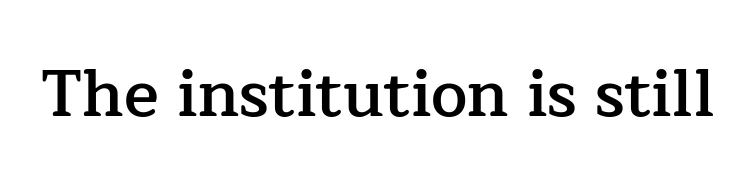
The typography opts for an upright posture over an oblique one. The type is set solid horizontally, with unmodified tracking. You can tell from the footed stems that serif type was used. Weight check: semibold — heavier than regular, not quite bold. Check under the words: just untouched page.
